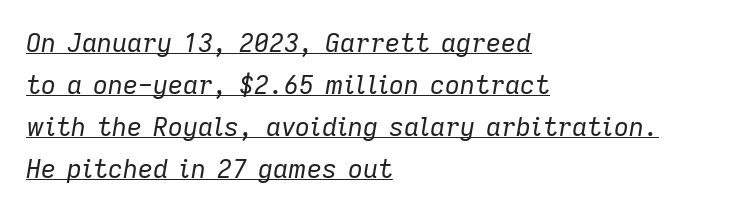
The image shows 26 px text type, italic (leaning right); set left-aligned, normal line spacing (1.62x), normal letter spacing, underlined.
